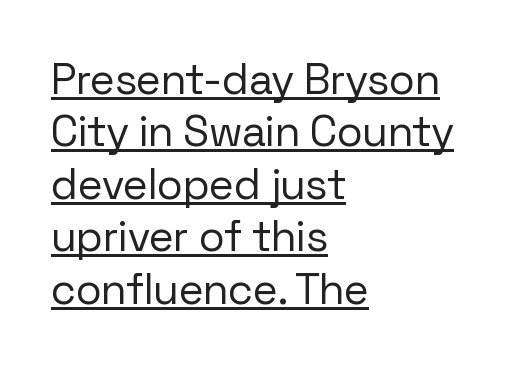
{"serif": "no", "italic": "no", "bold": "no", "weight": "regular", "width": "normal", "stroke_contrast": "low", "x_height": "medium", "monospaced": "no", "underline": "yes", "align": "left", "line_spacing_ratio": 1.22, "letter_spacing": "normal", "letter_spacing_em": 0.0, "glyph_px": 43}
